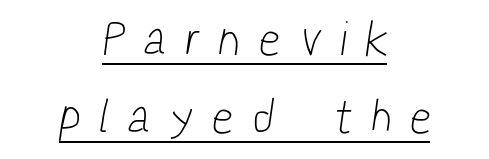
Is this a fixed-width face? No — the glyphs have proportional, varying widths. This block has exactly the height ordinary leading produces. Letterform terminals end flat and unadorned throughout the passage. A rule runs beneath these lines of type. The typesetter chose a symmetrical, centered arrangement here.
